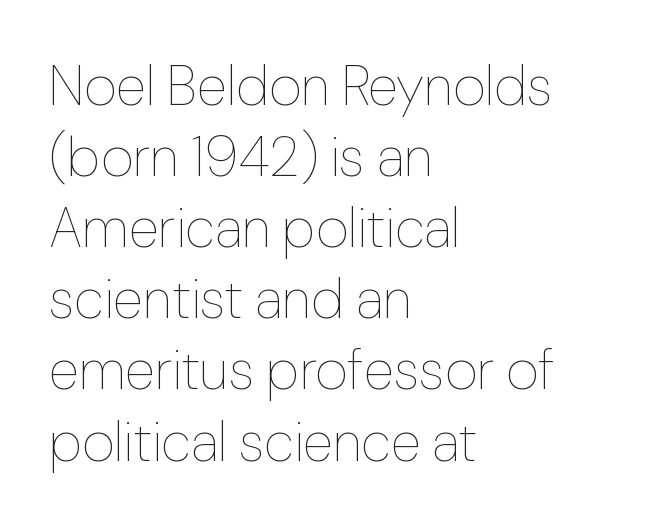
The image shows 56 px thin type, upright; set left-aligned, normal line spacing (1.27x), normal letter spacing, not underlined; low stroke contrast and a medium x-height.
